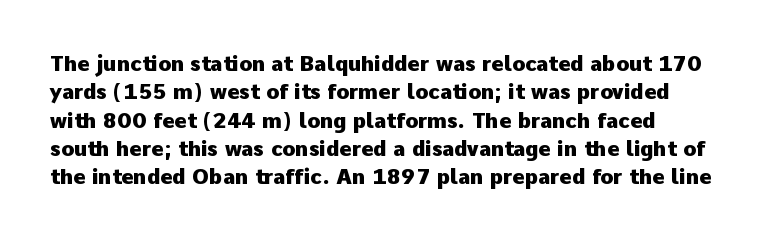
Q: Is the text bold? A: Yes.
Q: Is the text italic (slanted)? A: No, it is upright.
Q: Is the text underlined? A: No.
Q: Is the spacing between letters normal or unusually wide? A: Normal.
Q: Is the spacing between lines tight, normal or loose? A: Normal.
